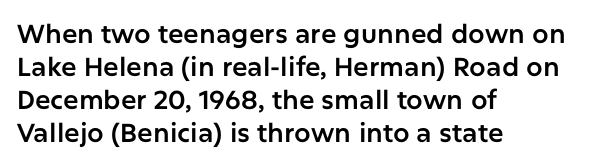
{"italic": "no", "underline": "no", "align": "left", "line_spacing": "normal", "line_spacing_ratio": 1.27, "letter_spacing": "normal", "letter_spacing_em": 0.0, "glyph_px": 26}
